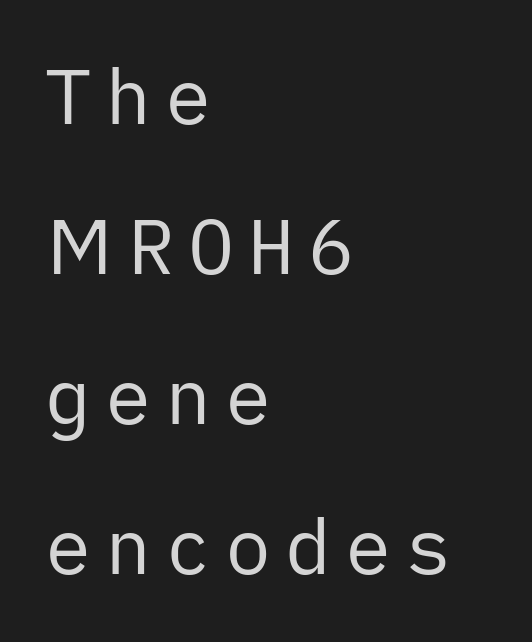
The image shows 77 px regular-weight sans-serif type, upright; set left-aligned, loose line spacing (1.95x), not underlined; low stroke contrast and a medium x-height.
